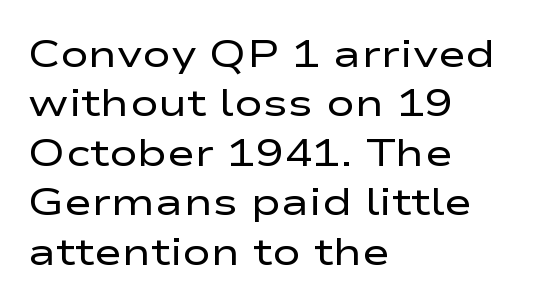
{"serif": "no", "italic": "no", "bold": "no", "weight": "regular", "width": "wide", "stroke_contrast": "low", "x_height": "medium", "monospaced": "no", "underline": "no", "align": "left", "line_spacing": "normal", "line_spacing_ratio": 1.3, "letter_spacing": "normal", "letter_spacing_em": 0.0, "glyph_px": 38}
